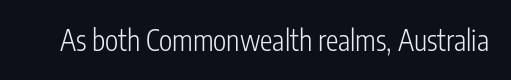
{"serif": "no", "italic": "no", "bold": "no", "weight": "light", "width": "condensed", "stroke_contrast": "low", "x_height": "medium", "monospaced": "no", "underline": "no", "letter_spacing": "normal", "letter_spacing_em": 0.0, "glyph_px": 28}
